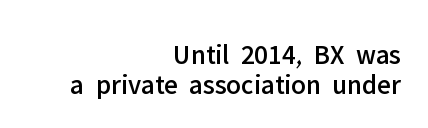
The passage shown is typed in a proportional face where columns would drift. The designer went with a sans here, leaving each stem footless. Line endings align vertically; line beginnings do not. Upright lettering throughout.
